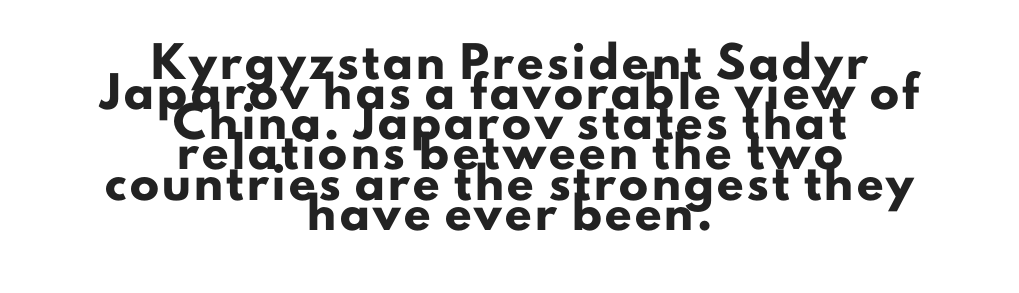
The image shows 29 px heavy sans-serif type, upright; set centered, tight line spacing (1.04x), not underlined; low stroke contrast and a small x-height.
